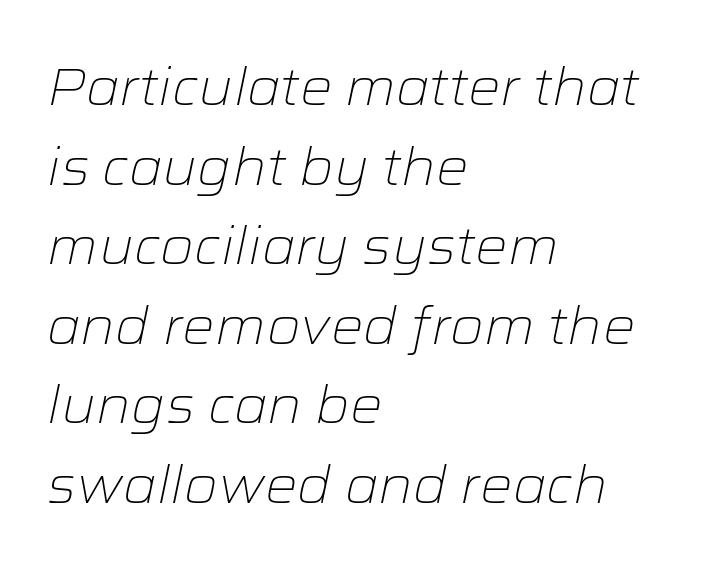
Check the space under the baseline: it is left empty. Whoever set this chose a conventional vertical rhythm. The face used here has a pronounced slope to its letters. No heavy texture on the line: the type isn't bold.
